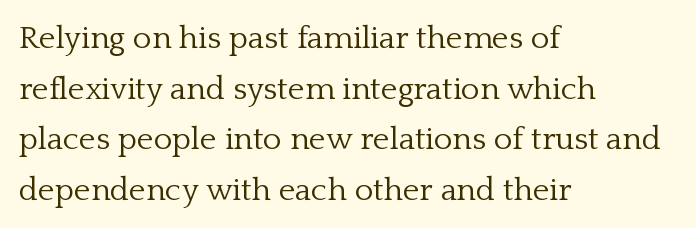
{"serif": "yes", "italic": "no", "bold": "no", "weight": "light", "width": "normal", "stroke_contrast": "low", "x_height": "medium", "monospaced": "no", "underline": "no", "align": "left", "line_spacing": "normal", "line_spacing_ratio": 1.58, "letter_spacing": "normal", "letter_spacing_em": 0.0, "glyph_px": 32}
